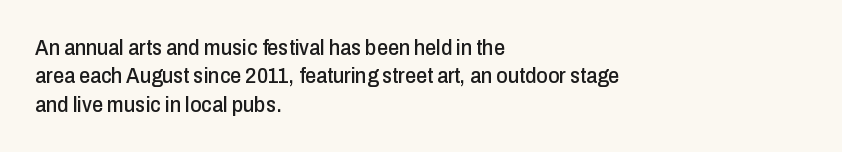
{"italic": "no", "underline": "no", "align": "left", "line_spacing": "normal", "line_spacing_ratio": 1.29, "letter_spacing": "normal", "letter_spacing_em": 0.0, "glyph_px": 22}
